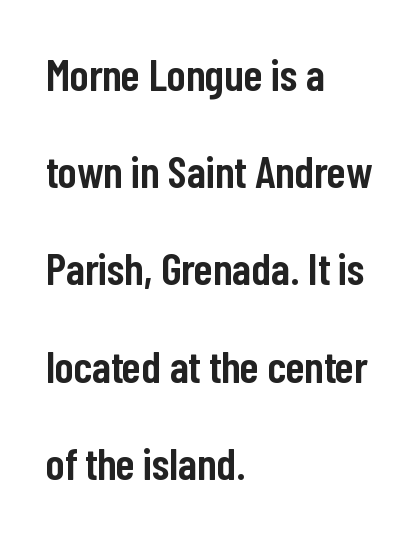
The image shows 45 px semibold, condensed sans-serif type, upright; set left-aligned, loose line spacing (2.16x), normal letter spacing, not underlined; low stroke contrast and a medium x-height.
